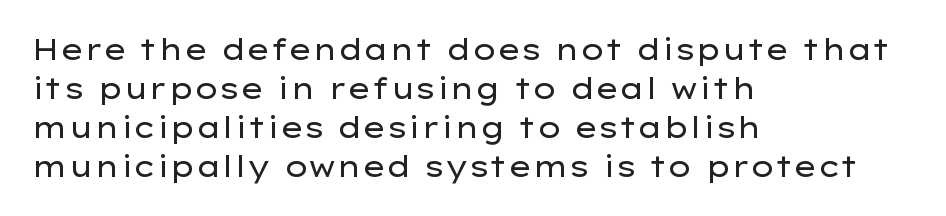
Q: Is the text bold? A: No.
Q: Is the text italic (slanted)? A: No, it is upright.
Q: Is the typeface a serif or a sans-serif typeface? A: Sans-serif.
Q: Is the text underlined? A: No.
Q: How is the paragraph aligned? A: Left-aligned.
Q: Is the spacing between letters normal or unusually wide? A: Normal.
Q: Is the spacing between lines tight, normal or loose? A: Normal.
Q: Width (condensed, normal, or wide)? A: Wide.
Q: Stroke contrast? A: Low.
Q: x-height? A: Medium.
Q: Monospaced? A: No.
